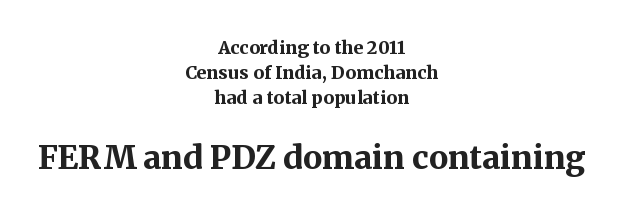
The image shows 32 px bold serif type, upright; set centered, normal line spacing (1.39x), normal letter spacing, not underlined; the second (bottom) block is 1.78x larger; medium stroke contrast and a medium x-height.
